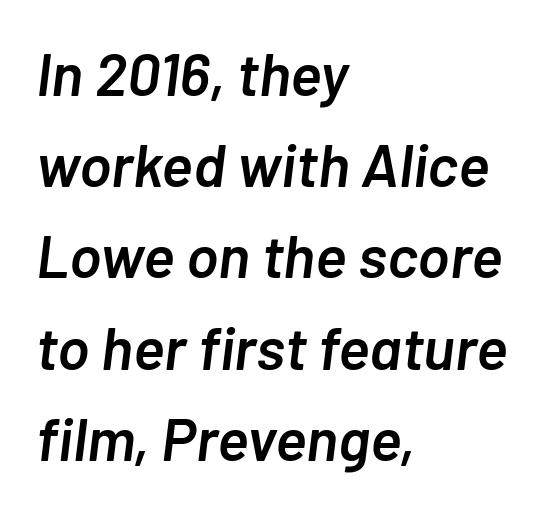
The rendering keeps characters at their native spacing. Do the characters align in a grid? No, the font is proportional. The passage shown is not underscored anywhere. Casual observation: everything's shoved over to the left.
